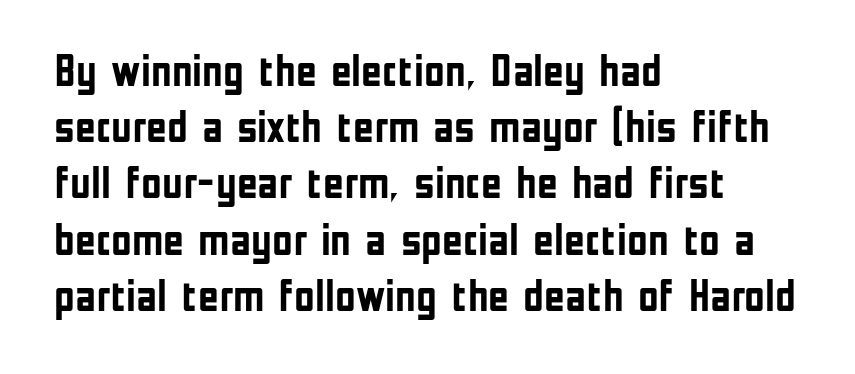
{"serif": "no", "italic": "no", "bold": "yes", "weight": "semibold", "width": "condensed", "stroke_contrast": "low", "x_height": "medium", "monospaced": "no", "underline": "no", "align": "left", "line_spacing": "normal", "line_spacing_ratio": 1.25, "letter_spacing": "normal", "letter_spacing_em": 0.0, "glyph_px": 45}
